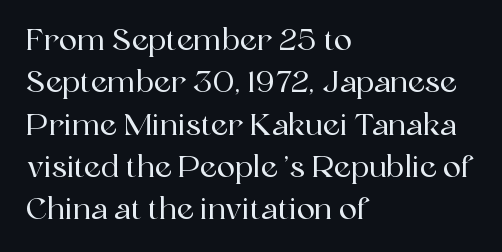
{"serif": "yes", "italic": "no", "width": "normal", "x_height": "medium", "monospaced": "no", "underline": "no", "align": "left", "line_spacing": "normal", "line_spacing_ratio": 1.41, "letter_spacing": "normal", "letter_spacing_em": 0.0, "glyph_px": 30}
